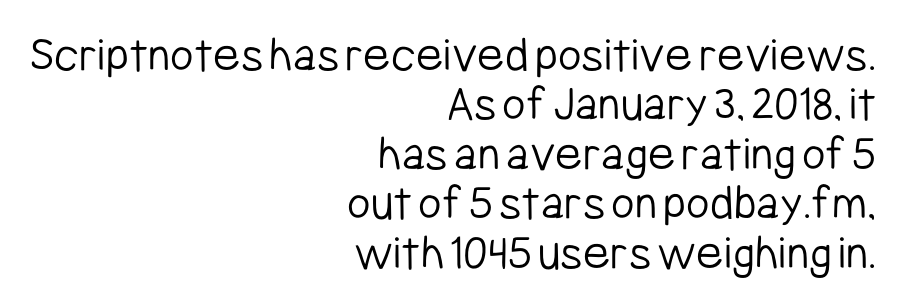
The passage shown is typed in a proportional face where columns would drift. The designer went with a sans here, leaving each stem footless. The tracking reads as untouched default to a designer's eye. The passage shown is not underscored anywhere.
